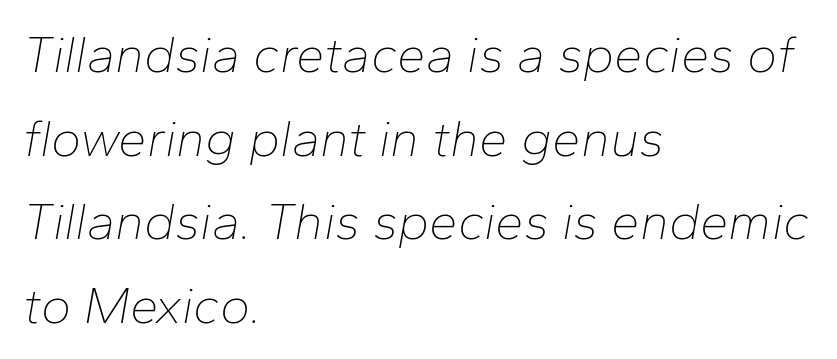
{"italic": "yes", "lean": "right", "slant_degrees": 10, "bold": "no", "weight": "thin", "width": "normal", "stroke_contrast": "low", "x_height": "medium", "monospaced": "no", "underline": "no", "align": "left", "line_spacing": "normal", "line_spacing_ratio": 1.64, "letter_spacing": "normal", "letter_spacing_em": 0.0, "glyph_px": 51}
